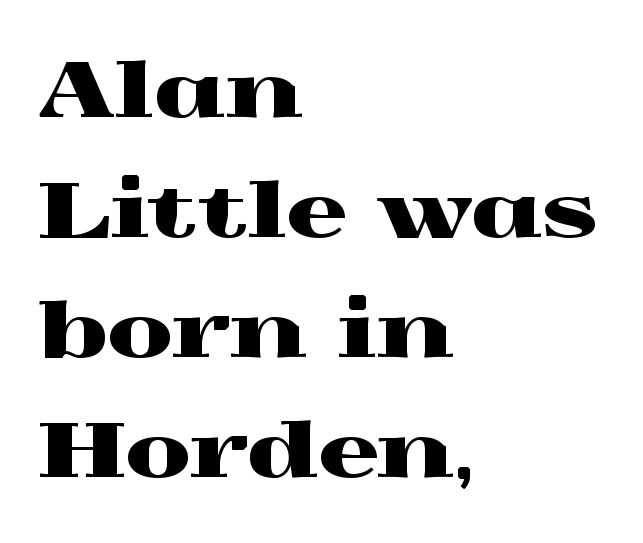
The image shows 75 px wide serif type, upright; set left-aligned, normal line spacing (1.6x), normal letter spacing, not underlined; a medium x-height.
